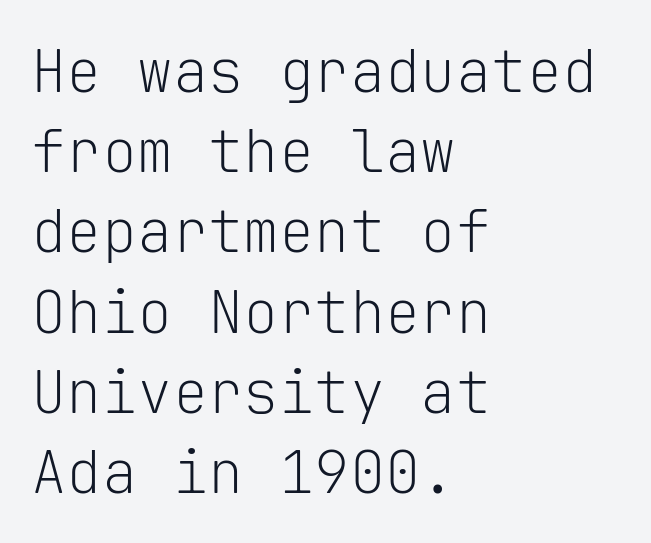
{"serif": "no", "italic": "no", "bold": "no", "weight": "light", "width": "normal", "stroke_contrast": "low", "x_height": "medium", "monospaced": "yes", "underline": "no", "align": "left", "line_spacing": "normal", "line_spacing_ratio": 1.36, "letter_spacing": "normal", "letter_spacing_em": 0.0, "glyph_px": 59}
